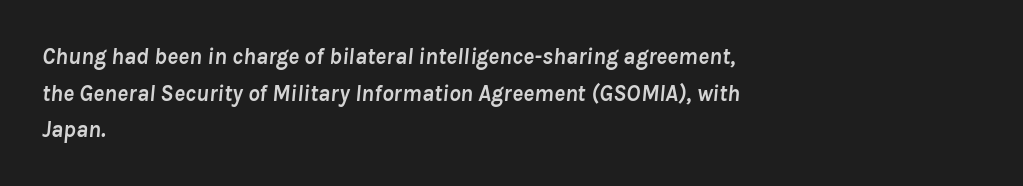
{"italic": "yes", "lean": "right", "slant_degrees": 8, "bold": "yes", "underline": "no", "align": "left", "line_spacing": "normal", "line_spacing_ratio": 1.59, "letter_spacing": "normal", "letter_spacing_em": 0.0, "glyph_px": 23}
